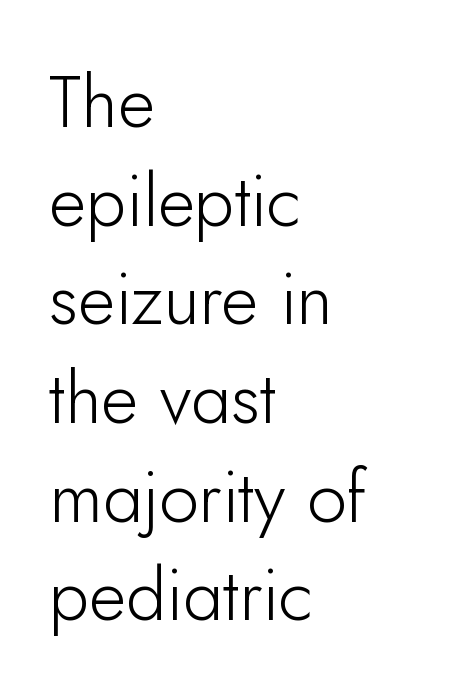
Q: Is the text bold? A: No.
Q: Is the text italic (slanted)? A: No, it is upright.
Q: Is the typeface a serif or a sans-serif typeface? A: Sans-serif.
Q: Is the text underlined? A: No.
Q: How is the paragraph aligned? A: Left-aligned.
Q: Is the spacing between letters normal or unusually wide? A: Normal.
Q: Is the spacing between lines tight, normal or loose? A: Normal.
Q: Width (condensed, normal, or wide)? A: Normal.
Q: Stroke contrast? A: Low.
Q: x-height? A: Small.
Q: Monospaced? A: No.
